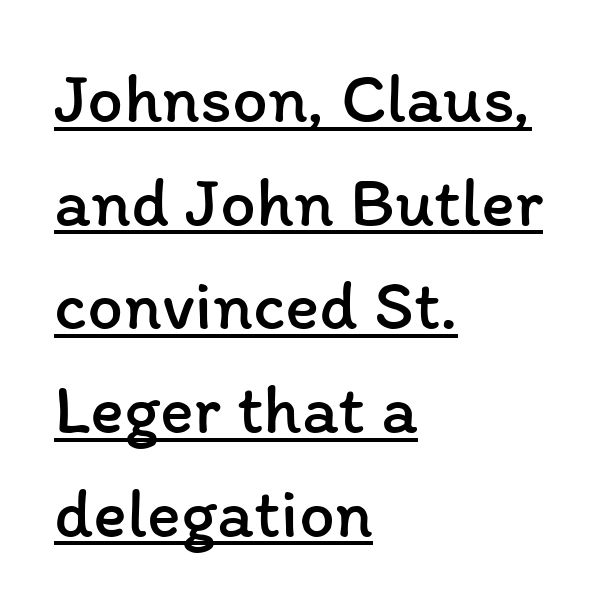
{"italic": "no", "bold": "no", "weight": "regular", "width": "normal", "stroke_contrast": "low", "x_height": "medium", "monospaced": "no", "underline": "yes", "align": "left", "line_spacing": "normal", "line_spacing_ratio": 1.46, "letter_spacing": "normal", "letter_spacing_em": 0.0, "glyph_px": 71}
